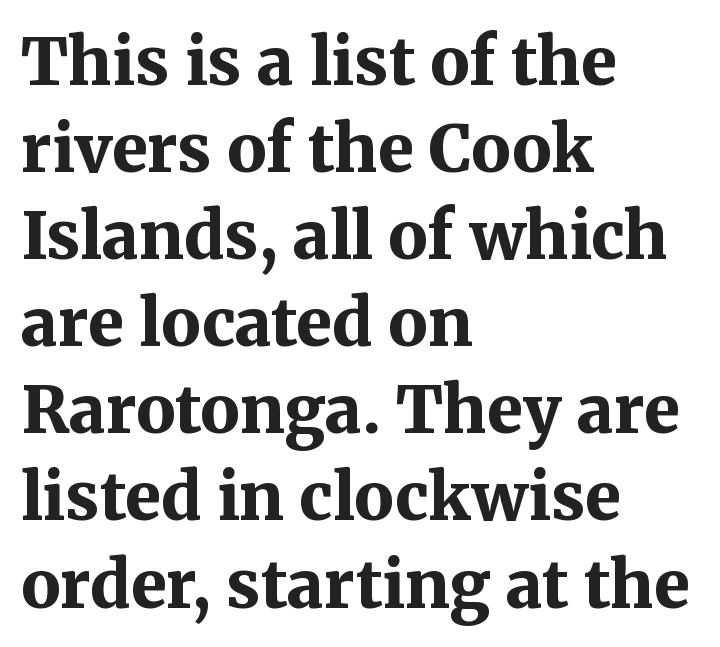
Small tapered or slab feet sit at the stroke ends, so this counts as serif. Students, this is bold: see how much ink each stroke carries. In terms of leading, this rendering sits right in the middle. The gaps between neighbouring characters are ordinary and unremarkable. This is roman type, the default non-slanted kind. Character widths vary here, with narrow letters taking less room than wide ones.
